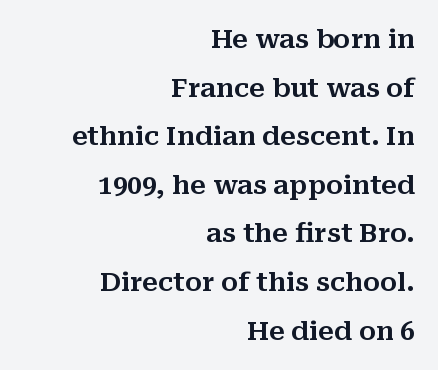
Q: Is the text italic (slanted)? A: No, it is upright.
Q: Is the text underlined? A: No.
Q: How is the paragraph aligned? A: Right-aligned.
Q: Is the spacing between letters normal or unusually wide? A: Normal.
